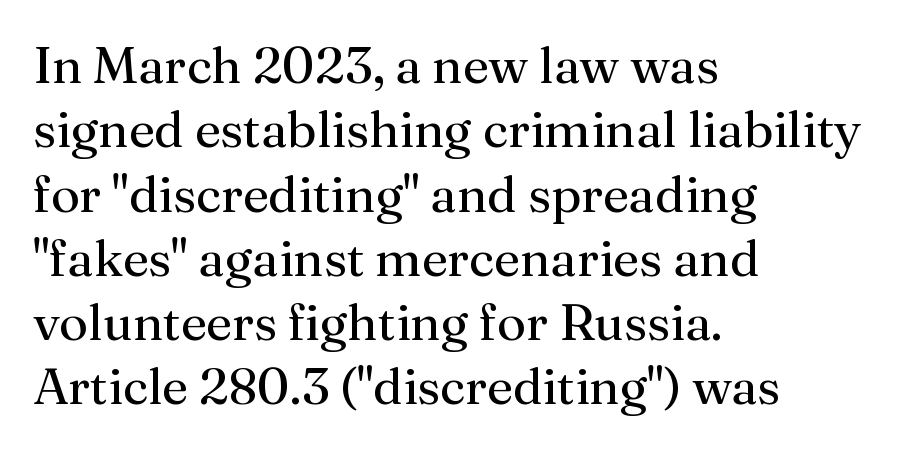
The line-height multiplier appears to be the usual default. Posture: straight, roman, zero tilt. Proportional: the letters do not fall into vertical columns. Descender tails drop into unmarked territory. Classification — serif.
